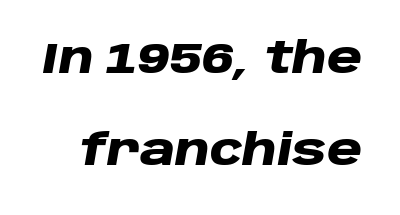
The face used here has a pronounced slope to its letters. Observe the ordinary spacing: letters are neighbours, not strangers. Successive baselines arrive slowly, with a big drop between each. You'd pick this weight for a headline — it's a proper bold. Quick note: underline off.
